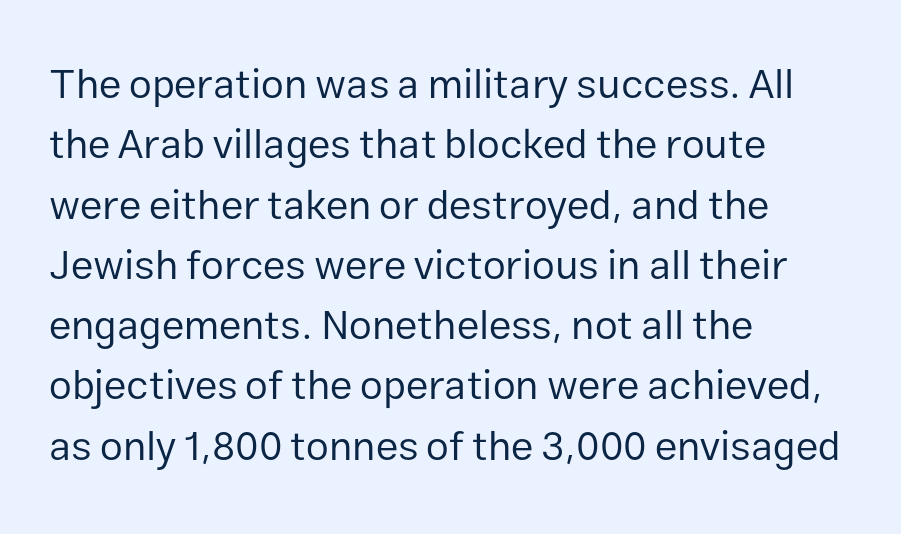
{"serif": "no", "italic": "no", "bold": "no", "weight": "regular", "width": "normal", "stroke_contrast": "low", "x_height": "medium", "monospaced": "no", "underline": "no", "align": "left", "line_spacing": "normal", "line_spacing_ratio": 1.47, "letter_spacing": "normal", "letter_spacing_em": 0.0, "glyph_px": 41}
